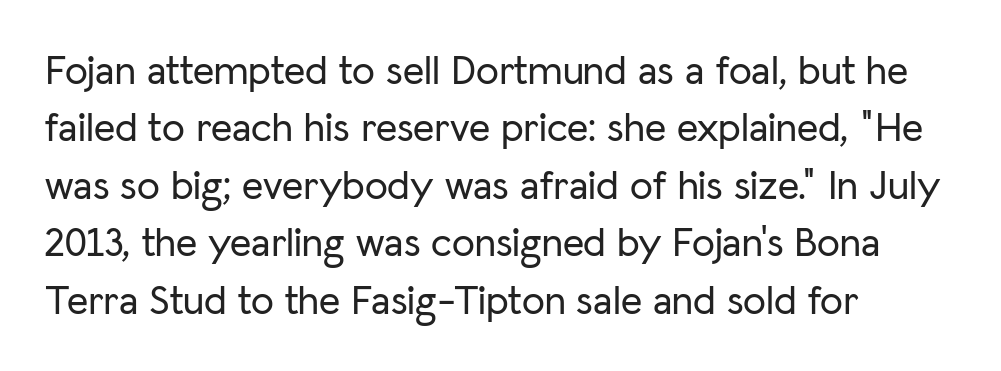
Each new line begins a customary step beneath the previous one. The rendering uses natural spacing where letterforms have individual widths. This sample uses a sans-serif face. These lines are set flush left with a ragged right edge.
